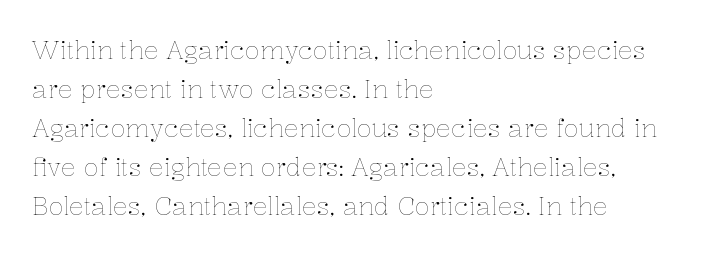
Q: Is the text bold? A: No.
Q: Is the text italic (slanted)? A: No, it is upright.
Q: Is the text underlined? A: No.
Q: How is the paragraph aligned? A: Left-aligned.
Q: Is the spacing between letters normal or unusually wide? A: Normal.
Q: Is the spacing between lines tight, normal or loose? A: Normal.
